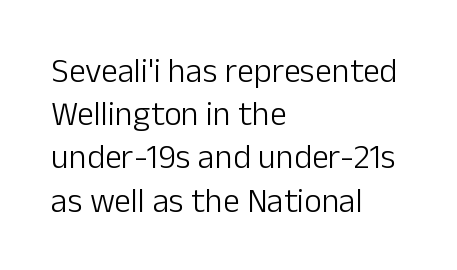
The image shows 34 px light sans-serif type, upright; set left-aligned, normal line spacing (1.27x), normal letter spacing, not underlined; low stroke contrast and a medium x-height.
